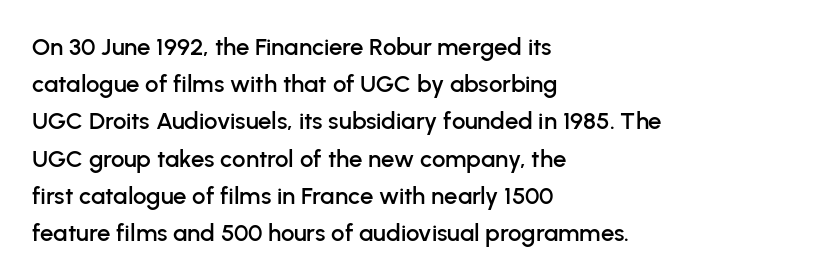
Interline gaps are of average width in this sample. The letters stand upright; this is a roman face. The face used here is rendered with its standard letterfit. Leftover space on each line is placed entirely after the last word. Beneath every word, the page is bare.
